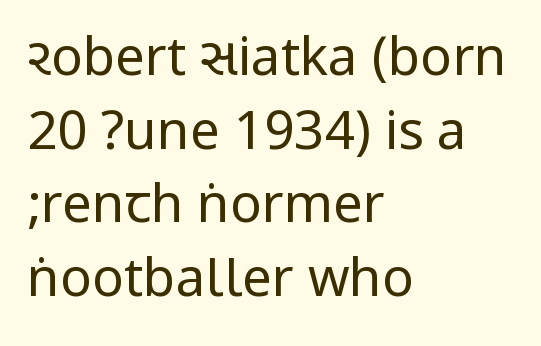
The lettering holds an erect, upright posture throughout. The string is rendered with underlining switched off. Leading: standard. Is the letter spacing exaggerated? No — it looks like the ordinary default. Weight: in the light-to-regular range.
